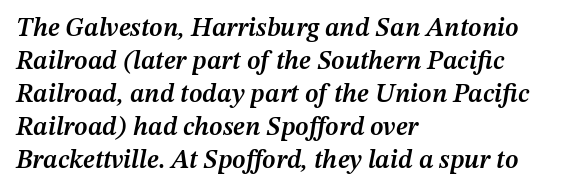
Q: Is the text bold? A: Semi-bold.
Q: Is the text italic (slanted)? A: Yes, it leans right by about 12 degrees.
Q: Is the text underlined? A: No.
Q: How is the paragraph aligned? A: Left-aligned.
Q: Is the spacing between letters normal or unusually wide? A: Normal.
Q: Is the spacing between lines tight, normal or loose? A: Normal.
